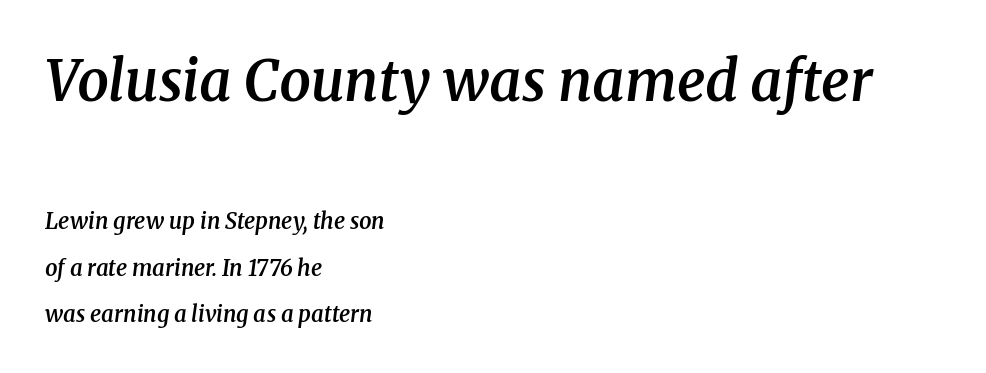
{"serif": "yes", "italic": "yes", "lean": "right", "slant_degrees": 8, "bold": "semi", "weight": "semibold", "width": "normal", "stroke_contrast": "medium", "x_height": "medium", "monospaced": "no", "underline": "no", "align": "left", "line_spacing": "loose", "line_spacing_ratio": 2.1, "letter_spacing": "normal", "letter_spacing_em": 0.0, "larger_block": "first", "size_ratio": 2.55, "glyph_px": 56}
